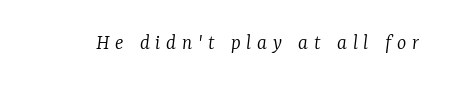
Q: Is the text bold? A: No.
Q: Is the text italic (slanted)? A: Yes, it leans right by about 7 degrees.
Q: Is the text underlined? A: No.
Q: Is the spacing between letters normal or unusually wide? A: Unusually wide.
